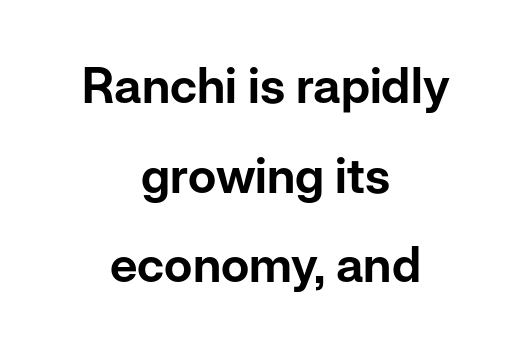
{"serif": "no", "italic": "no", "width": "normal", "stroke_contrast": "low", "x_height": "medium", "monospaced": "no", "underline": "no", "align": "center", "line_spacing_ratio": 1.83, "letter_spacing": "normal", "letter_spacing_em": 0.0, "glyph_px": 49}
